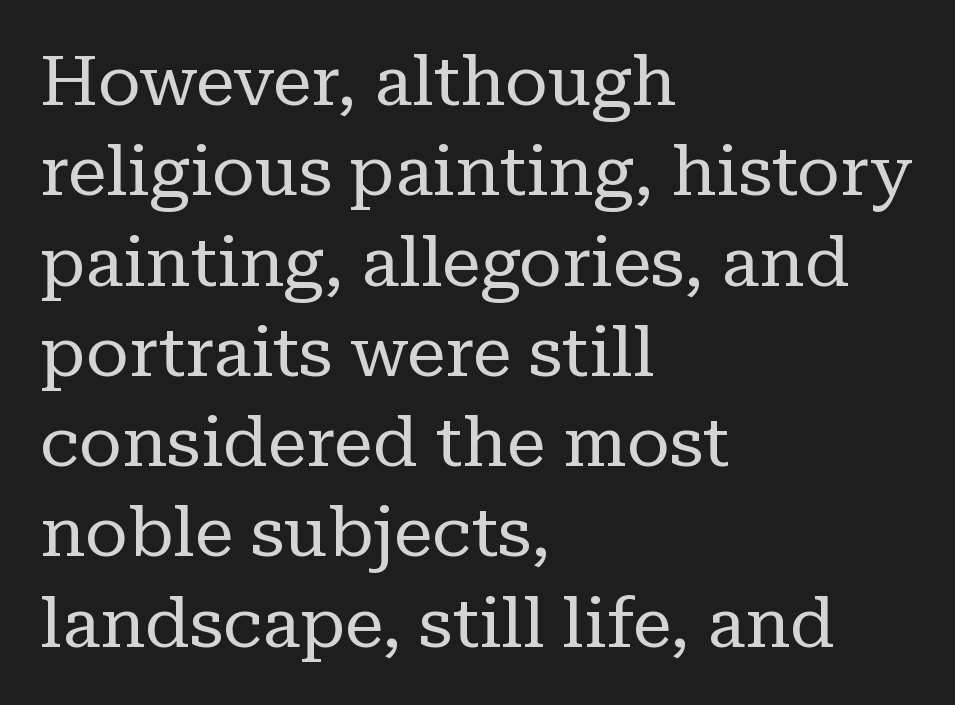
The image shows 70 px regular-weight serif type, upright; set left-aligned, normal line spacing (1.29x), normal letter spacing, not underlined; low stroke contrast and a medium x-height.
